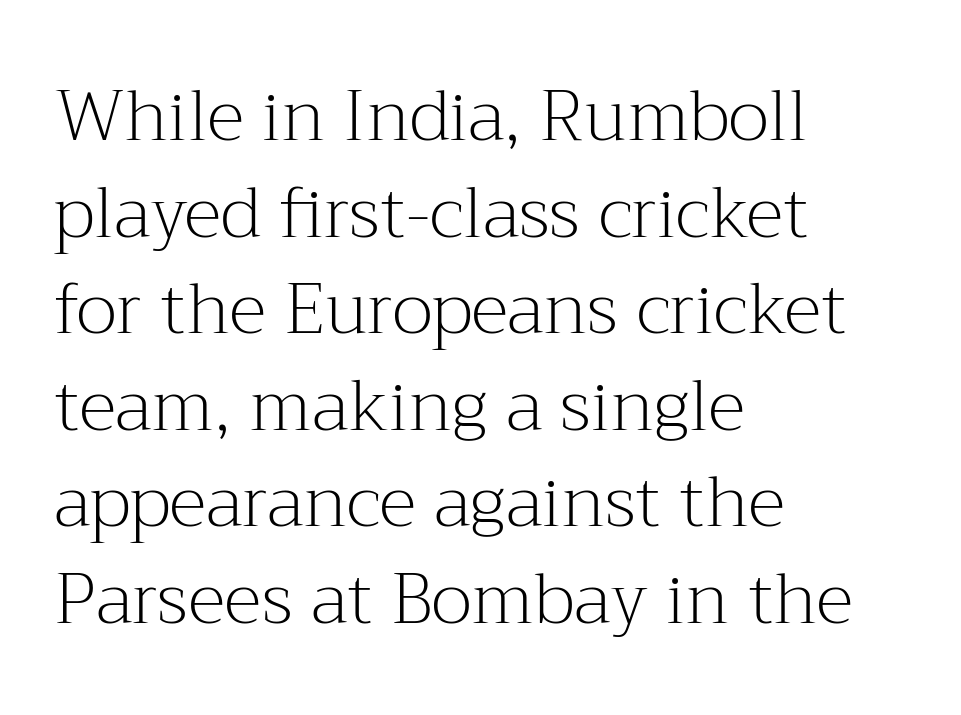
Q: Is the text bold? A: No.
Q: Is the text italic (slanted)? A: No, it is upright.
Q: Is the typeface a serif or a sans-serif typeface? A: Serif.
Q: Is the text underlined? A: No.
Q: How is the paragraph aligned? A: Left-aligned.
Q: Is the spacing between letters normal or unusually wide? A: Normal.
Q: Is the spacing between lines tight, normal or loose? A: Normal.
Q: Width (condensed, normal, or wide)? A: Normal.
Q: Stroke contrast? A: Medium.
Q: x-height? A: Medium.
Q: Monospaced? A: No.
